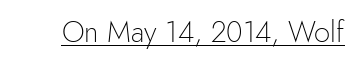
{"serif": "no", "italic": "no", "bold": "no", "weight": "light", "width": "normal", "x_height": "small", "monospaced": "no", "underline": "yes", "letter_spacing": "normal", "letter_spacing_em": 0.0, "glyph_px": 29}
